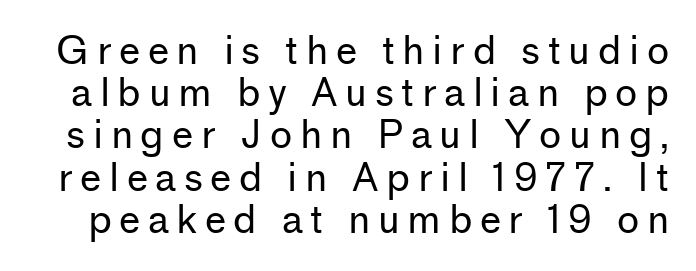
{"serif": "no", "italic": "no", "bold": "no", "weight": "regular", "width": "normal", "stroke_contrast": "low", "x_height": "medium", "monospaced": "no", "underline": "no", "line_spacing": "tight", "line_spacing_ratio": 1.11, "letter_spacing": "wide", "letter_spacing_em": 0.2, "glyph_px": 38}
